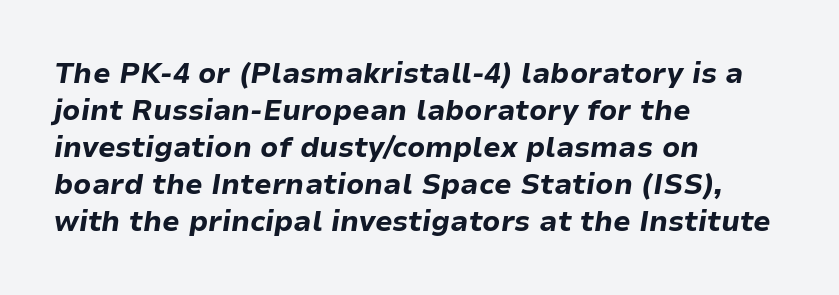
Q: Is the text bold? A: Yes.
Q: Is the text italic (slanted)? A: Yes, it leans right by about 9 degrees.
Q: Is the text underlined? A: No.
Q: How is the paragraph aligned? A: Left-aligned.
Q: Is the spacing between letters normal or unusually wide? A: Normal.
Q: Is the spacing between lines tight, normal or loose? A: Normal.
Q: Width (condensed, normal, or wide)? A: Normal.
Q: Stroke contrast? A: Low.
Q: x-height? A: Medium.
Q: Monospaced? A: No.
